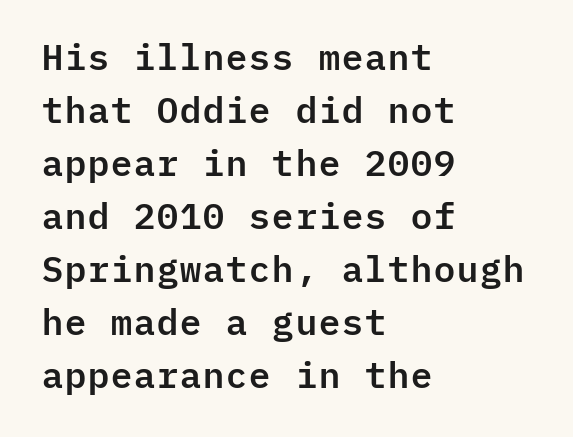
The image shows 36 px sans-serif type, upright, monospaced; set left-aligned, normal line spacing (1.47x), normal letter spacing, not underlined; low stroke contrast and a medium x-height.
